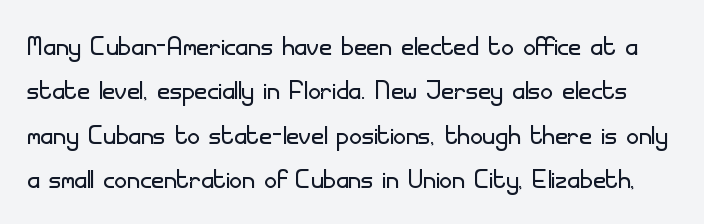
Letters have the restrained weight of plain body copy at most. The line-height multiplier appears to be the usual default. You can tell from the bare stems that sans-serif type was used. Look at the tracking — it's just the regular setting, nothing added. The typography opts for an upright posture over an oblique one.
